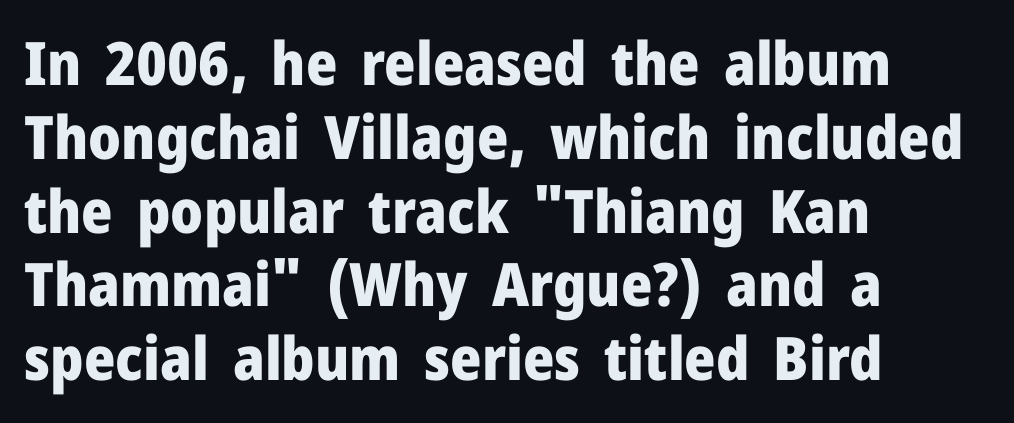
{"serif": "no", "italic": "no", "bold": "yes", "weight": "heavy", "width": "normal", "stroke_contrast": "low", "x_height": "medium", "monospaced": "no", "underline": "no", "align": "left", "line_spacing_ratio": 1.23, "letter_spacing": "normal", "letter_spacing_em": 0.0, "glyph_px": 60}
